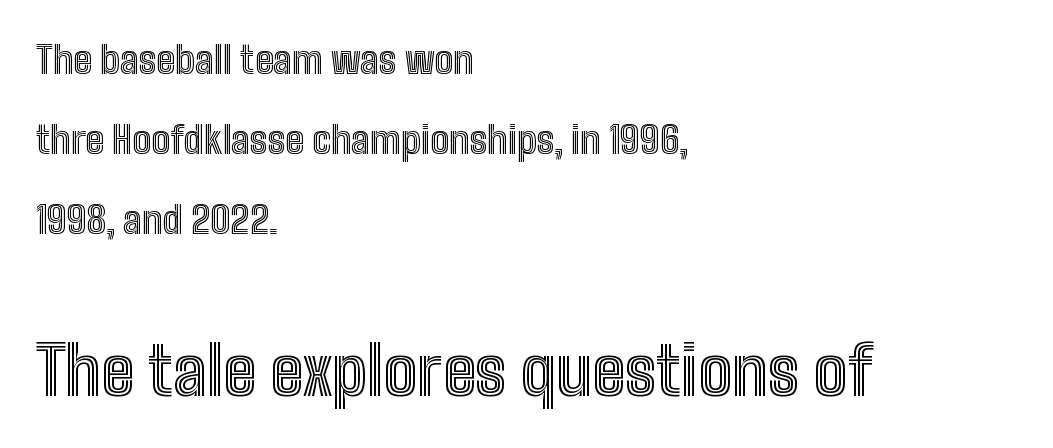
The strip under each line holds only bare page. Spacing verdict: proportional, widths tailored to each character. The typography opts for an upright posture over an oblique one. The passage shown has conventional tracking throughout. The face used here appears at its bigger size in the lower chunk.
